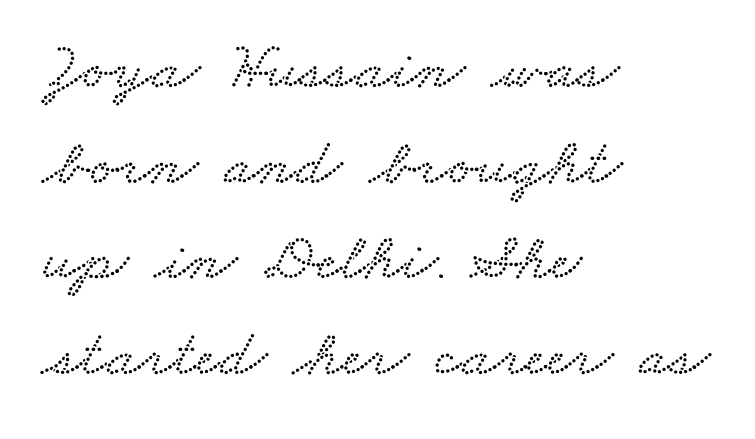
The image shows 66 px wide type; set left-aligned, normal line spacing (1.45x), normal letter spacing, not underlined; low stroke contrast and a small x-height.
